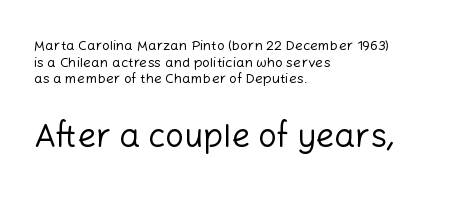
The image shows 33 px regular-weight sans-serif type, upright; set left-aligned, line spacing 1.18x, normal letter spacing, not underlined; the second (bottom) block is 2.36x larger; low stroke contrast and a medium x-height.
